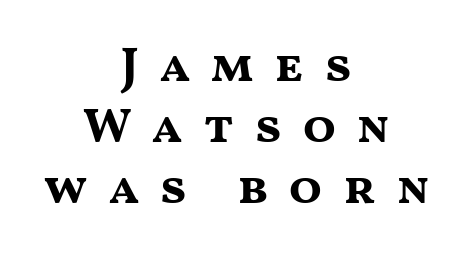
The image shows 49 px bold, wide sans-serif type, upright; set centered, line spacing 1.24x, unusually wide letter spacing (+0.4 em), not underlined; medium stroke contrast and a medium x-height.
